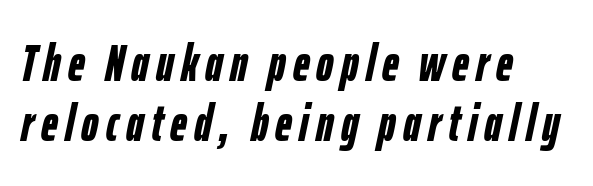
Q: Is the text bold? A: Yes.
Q: Is the text italic (slanted)? A: Yes, it leans right by about 12 degrees.
Q: Is the text underlined? A: No.
Q: How is the paragraph aligned? A: Left-aligned.
Q: Width (condensed, normal, or wide)? A: Condensed.
Q: Stroke contrast? A: Low.
Q: x-height? A: Medium.
Q: Monospaced? A: No.
